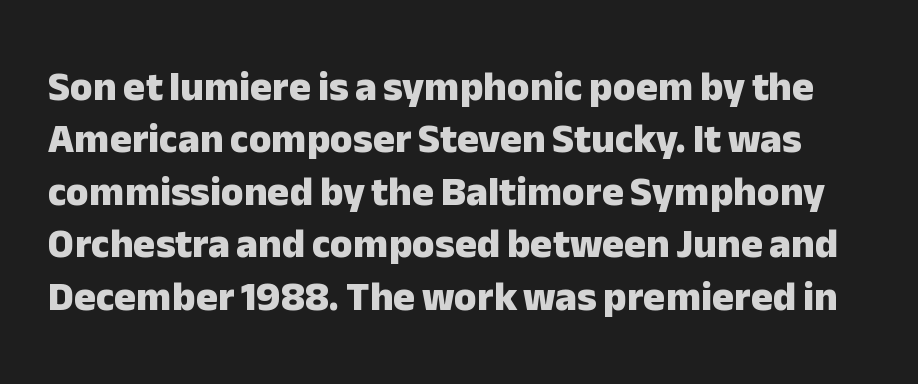
{"serif": "no", "italic": "no", "bold": "yes", "weight": "heavy", "width": "normal", "stroke_contrast": "low", "x_height": "medium", "monospaced": "no", "underline": "no", "line_spacing": "normal", "line_spacing_ratio": 1.28, "letter_spacing": "normal", "letter_spacing_em": 0.0, "glyph_px": 41}
